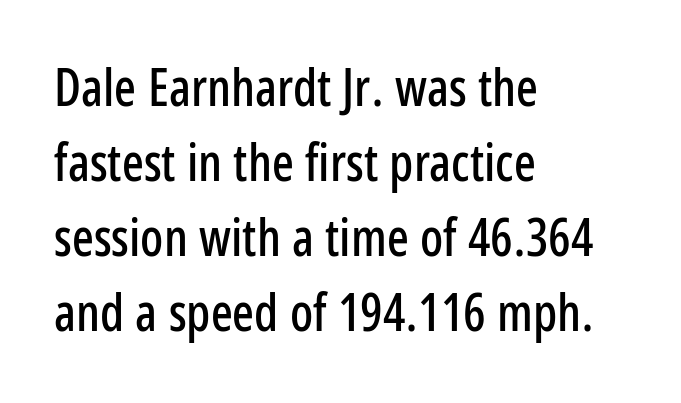
Q: Is the text italic (slanted)? A: No, it is upright.
Q: Is the typeface a serif or a sans-serif typeface? A: Sans-serif.
Q: Is the text underlined? A: No.
Q: How is the paragraph aligned? A: Left-aligned.
Q: Is the spacing between letters normal or unusually wide? A: Normal.
Q: Is the spacing between lines tight, normal or loose? A: Normal.
Q: Width (condensed, normal, or wide)? A: Condensed.
Q: Stroke contrast? A: Low.
Q: x-height? A: Medium.
Q: Monospaced? A: No.
